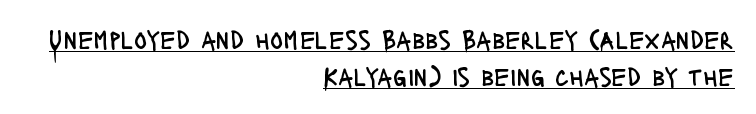
{"italic": "no", "bold": "no", "underline": "yes", "align": "right", "line_spacing": "normal", "line_spacing_ratio": 1.36, "letter_spacing": "normal", "letter_spacing_em": 0.0, "glyph_px": 27}
